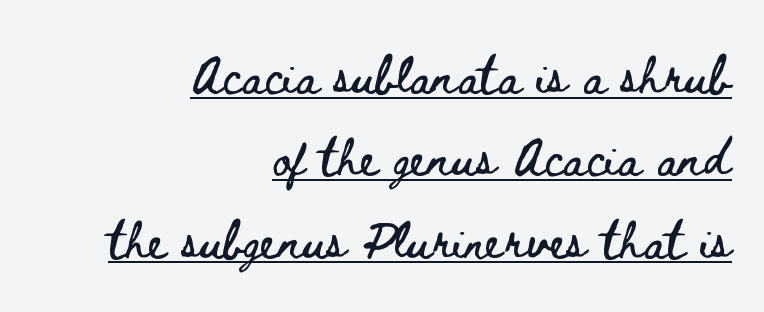
You could not count columns in this text — the font is proportionally spaced. Glance below the letters and you will spot a drawn line. Regarding leading, the lines here are spaced well apart. These lines are set flush right with a ragged left edge.
